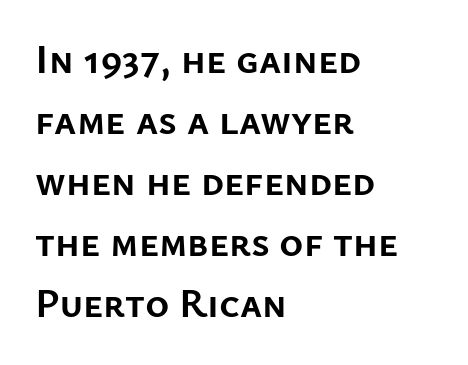
The image shows 41 px semibold sans-serif type, upright; set left-aligned, normal line spacing (1.49x), normal letter spacing, not underlined; low stroke contrast and a medium x-height.
